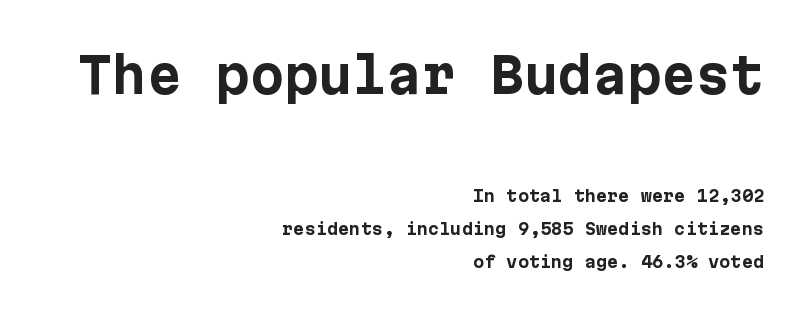
The image shows 49 px bold sans-serif type, upright; set right-aligned, loose line spacing (2.07x), normal letter spacing, not underlined; the first (top) block is 3.06x larger; low stroke contrast and a medium x-height.
